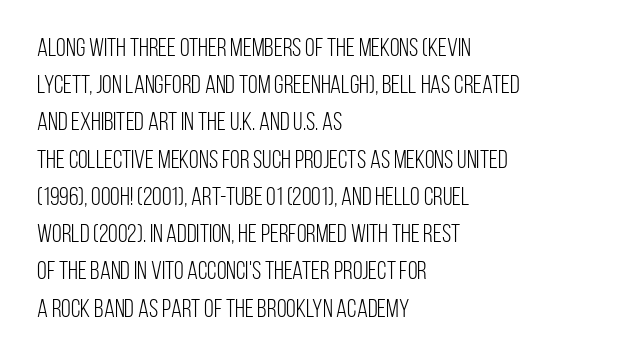
Q: Is the text bold? A: No.
Q: Is the text italic (slanted)? A: No, it is upright.
Q: Is the text underlined? A: No.
Q: How is the paragraph aligned? A: Left-aligned.
Q: Is the spacing between letters normal or unusually wide? A: Normal.
Q: Is the spacing between lines tight, normal or loose? A: Normal.
